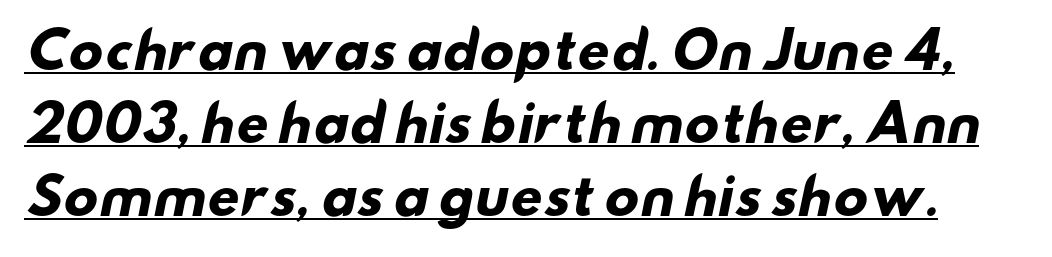
{"serif": "no", "bold": "yes", "weight": "heavy", "width": "wide", "stroke_contrast": "low", "x_height": "small", "monospaced": "no", "underline": "yes", "line_spacing": "normal", "line_spacing_ratio": 1.46, "letter_spacing": "normal", "letter_spacing_em": 0.0, "glyph_px": 50}
